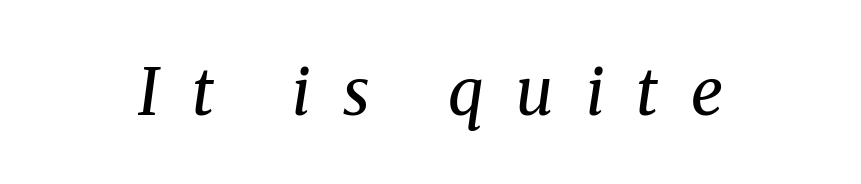
This is serif lettering, the kind often seen in printed books. The zone under the glyphs is completely vacant. The specimen reads as italic at a glance. The letters advance in unequal steps, a hallmark of proportional type.
